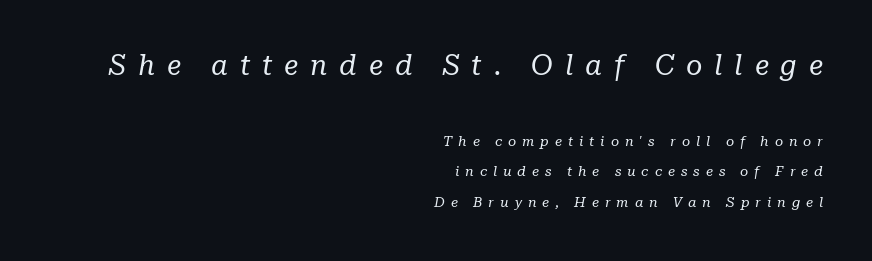
Words appear elongated and porous because spacing is wide. Notice how the passage keeps a crisp vertical edge on the right only. Regarding leading, the lines here are spaced well apart. The baseline area is clear.
